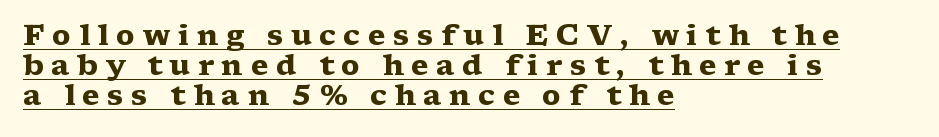
{"serif": "yes", "italic": "no", "bold": "yes", "weight": "heavy", "width": "wide", "stroke_contrast": "medium", "x_height": "medium", "monospaced": "no", "underline": "yes", "align": "left", "line_spacing": "tight", "line_spacing_ratio": 1.04, "letter_spacing": "wide", "letter_spacing_em": 0.26, "glyph_px": 29}
